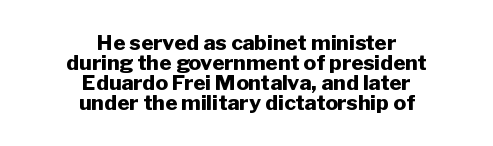
Q: Is the text bold? A: Yes.
Q: Is the text italic (slanted)? A: No, it is upright.
Q: Is the text underlined? A: No.
Q: How is the paragraph aligned? A: Centered.
Q: Is the spacing between letters normal or unusually wide? A: Normal.
Q: Is the spacing between lines tight, normal or loose? A: Tight.
